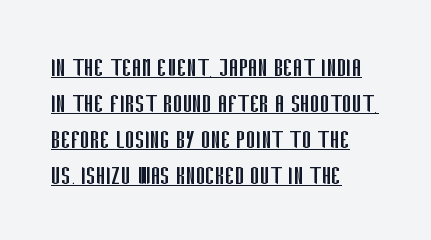
{"serif": "no", "italic": "no", "bold": "no", "weight": "regular", "width": "condensed", "stroke_contrast": "low", "x_height": "large", "monospaced": "no", "underline": "yes", "align": "left", "line_spacing_ratio": 1.24, "letter_spacing": "normal", "letter_spacing_em": 0.0, "glyph_px": 29}
